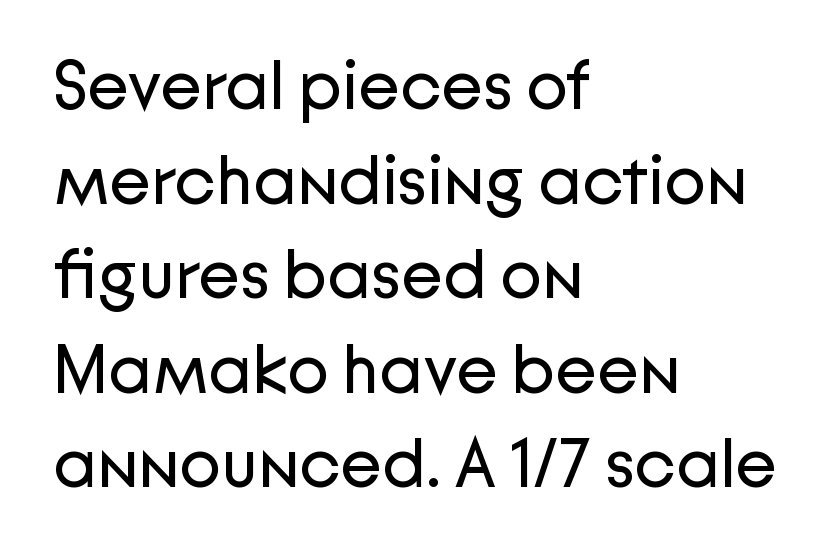
Q: Is the text bold? A: No.
Q: Is the text italic (slanted)? A: No, it is upright.
Q: Is the typeface a serif or a sans-serif typeface? A: Sans-serif.
Q: Is the text underlined? A: No.
Q: How is the paragraph aligned? A: Left-aligned.
Q: Is the spacing between letters normal or unusually wide? A: Normal.
Q: Is the spacing between lines tight, normal or loose? A: Normal.
Q: Width (condensed, normal, or wide)? A: Normal.
Q: Stroke contrast? A: Low.
Q: x-height? A: Medium.
Q: Monospaced? A: No.
